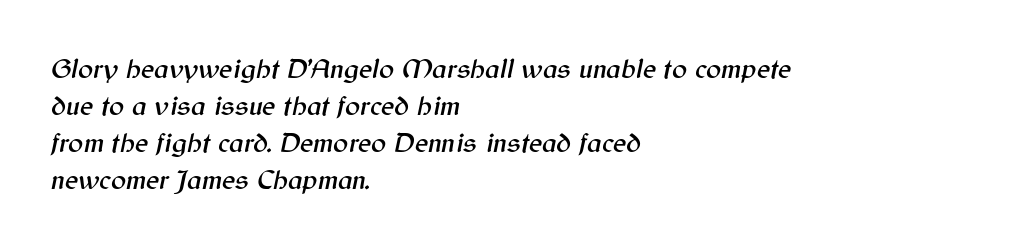
This is oblique type, the kind used for emphasis or titles. Honestly, the row spacing looks completely unremarkable. Do the characters align in a grid? No, the font is proportional. Bare-footed words on every line.
